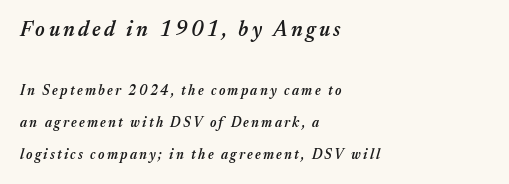
The image shows 21 px text type, italic (leaning right); set left-aligned, loose line spacing (2.27x), not underlined; the first (top) block is 1.5x larger.
